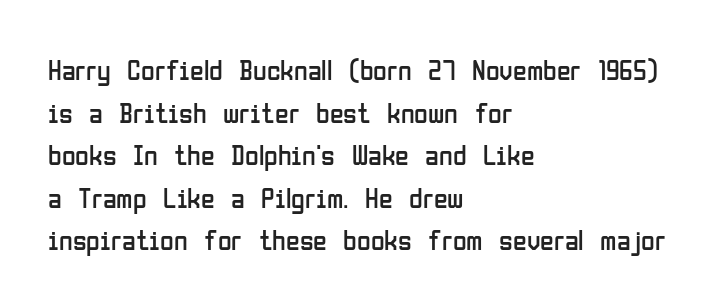
The designer left line spacing at the default. This sample has the flowing, uneven cadence of proportional lettering. When letters stand straight like this, we call the style roman or upright. The weight would be labelled regular, book, light, or lighter still. Compared with a centered layout, this one pins lines to the left instead.
